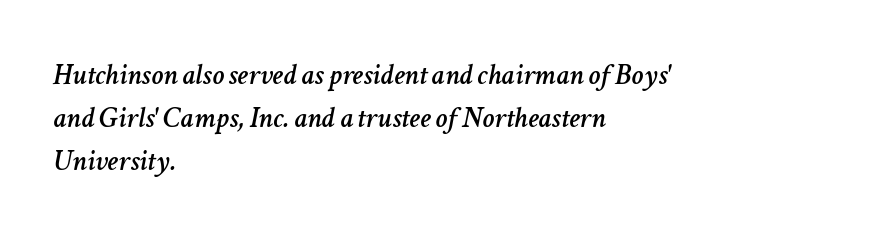
{"italic": "yes", "lean": "right", "slant_degrees": 11, "width": "normal", "stroke_contrast": "low", "x_height": "medium", "monospaced": "no", "underline": "no", "align": "left", "line_spacing": "normal", "line_spacing_ratio": 1.44, "letter_spacing": "normal", "letter_spacing_em": 0.0, "glyph_px": 30}
